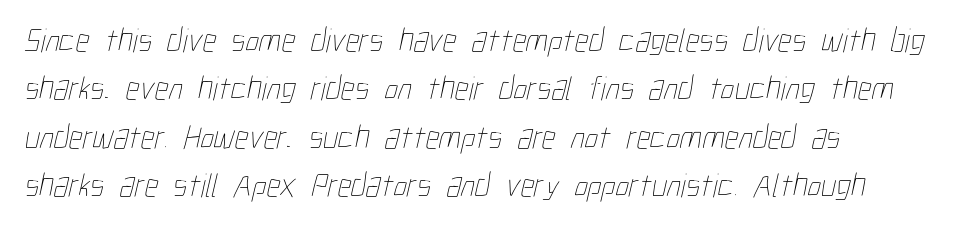
Q: Is the text bold? A: No.
Q: Is the text underlined? A: No.
Q: How is the paragraph aligned? A: Left-aligned.
Q: Is the spacing between letters normal or unusually wide? A: Normal.
Q: Is the spacing between lines tight, normal or loose? A: Normal.
Q: Width (condensed, normal, or wide)? A: Condensed.
Q: Stroke contrast? A: Low.
Q: x-height? A: Medium.
Q: Monospaced? A: No.
